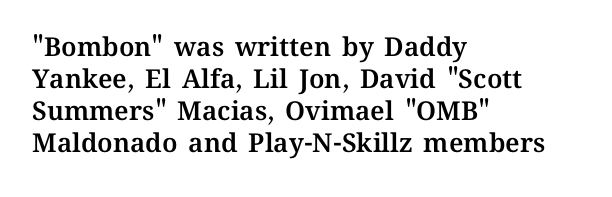
The image shows 26 px text type, upright; set left-aligned, line spacing 1.23x, normal letter spacing, not underlined.
